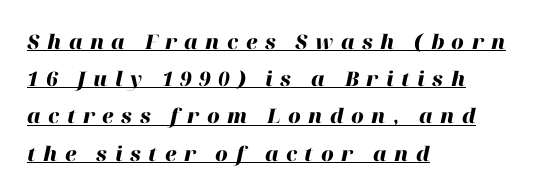
Q: Is the text bold? A: Yes.
Q: Is the text italic (slanted)? A: Yes, it leans right by about 12 degrees.
Q: Is the text underlined? A: Yes.
Q: How is the paragraph aligned? A: Left-aligned.
Q: Is the spacing between letters normal or unusually wide? A: Unusually wide.
